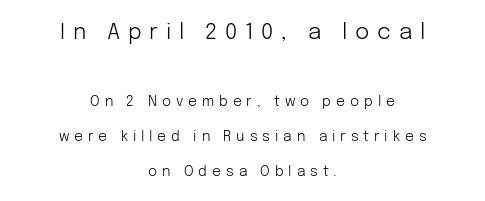
The image shows 22 px text type, upright; set centered, loose line spacing (2.5x), unusually wide letter spacing (+0.35 em), not underlined; the first (top) block is 1.57x larger.
